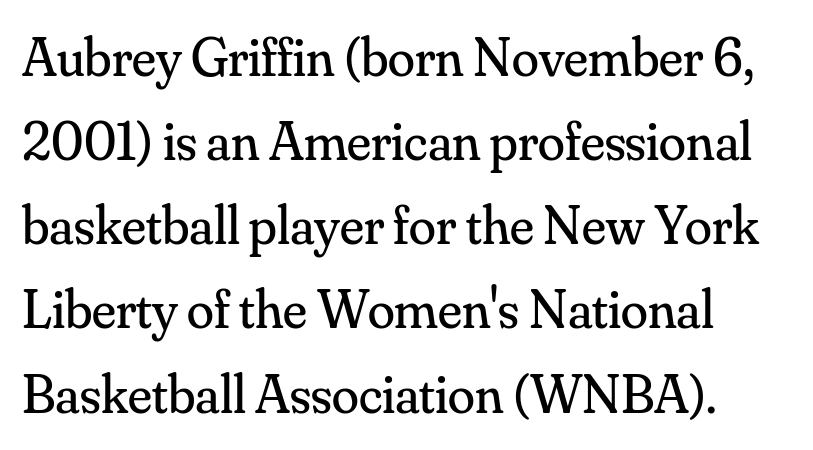
The image shows 55 px regular-weight serif type, upright; set left-aligned, normal line spacing (1.53x), normal letter spacing, not underlined; medium stroke contrast and a small x-height.
